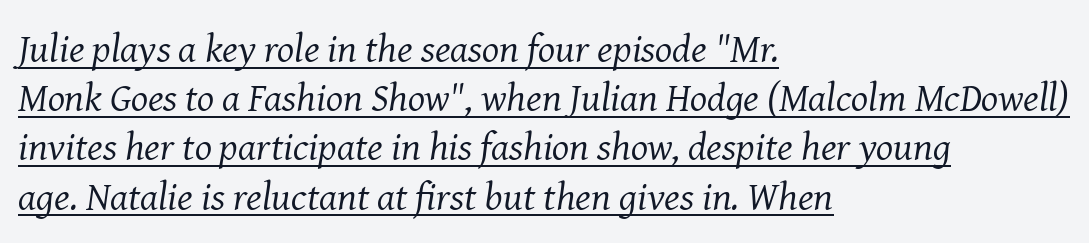
Q: Is the text bold? A: No.
Q: Is the text italic (slanted)? A: Yes, it leans right by about 8 degrees.
Q: Is the typeface a serif or a sans-serif typeface? A: Serif.
Q: Is the text underlined? A: Yes.
Q: How is the paragraph aligned? A: Left-aligned.
Q: Is the spacing between letters normal or unusually wide? A: Normal.
Q: Width (condensed, normal, or wide)? A: Normal.
Q: Stroke contrast? A: Medium.
Q: x-height? A: Medium.
Q: Monospaced? A: No.
